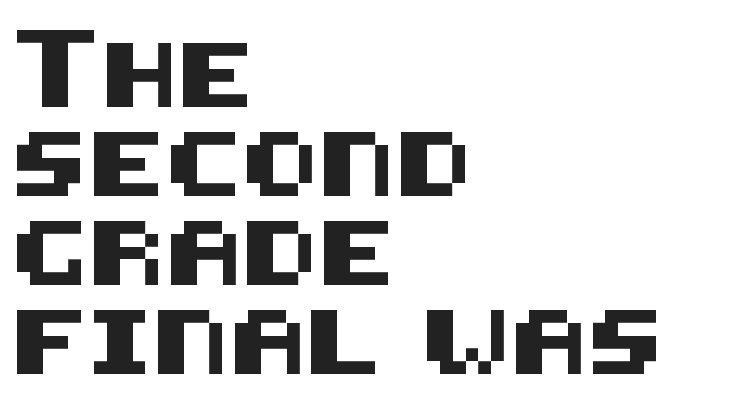
The image shows 64 px sans-serif type, upright; set left-aligned, normal line spacing (1.39x), normal letter spacing, not underlined; medium stroke contrast and a large x-height.
